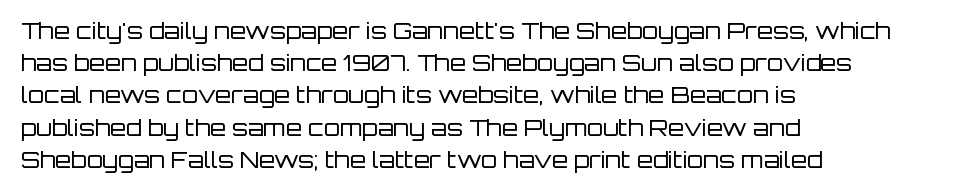
{"italic": "no", "bold": "no", "underline": "no", "align": "left", "line_spacing": "normal", "line_spacing_ratio": 1.4, "letter_spacing": "normal", "letter_spacing_em": 0.0, "glyph_px": 23}
